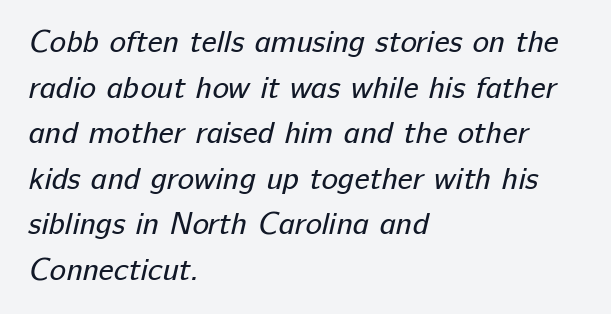
The image shows 31 px regular-weight sans-serif type; set left-aligned, normal line spacing (1.47x), normal letter spacing, not underlined; low stroke contrast and a medium x-height.
